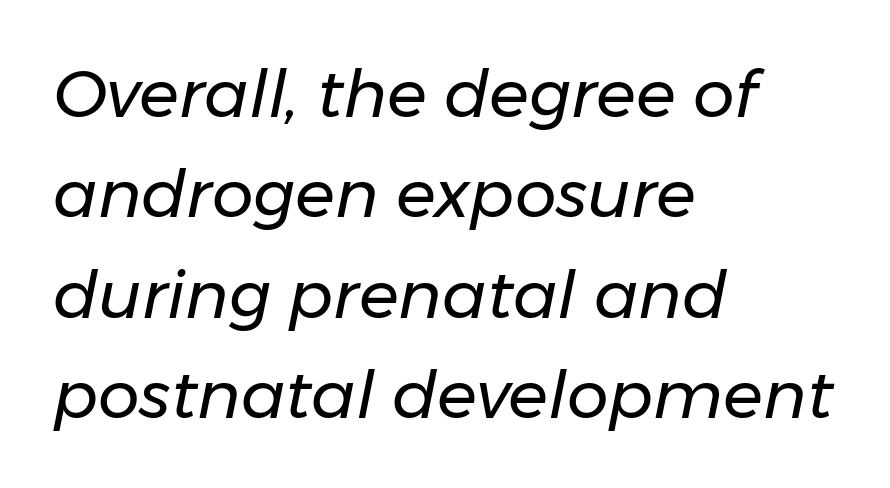
{"italic": "yes", "lean": "right", "slant_degrees": 11, "bold": "no", "weight": "regular", "width": "normal", "stroke_contrast": "low", "x_height": "medium", "monospaced": "no", "underline": "no", "align": "left", "line_spacing": "normal", "line_spacing_ratio": 1.52, "letter_spacing": "normal", "letter_spacing_em": 0.0, "glyph_px": 66}
